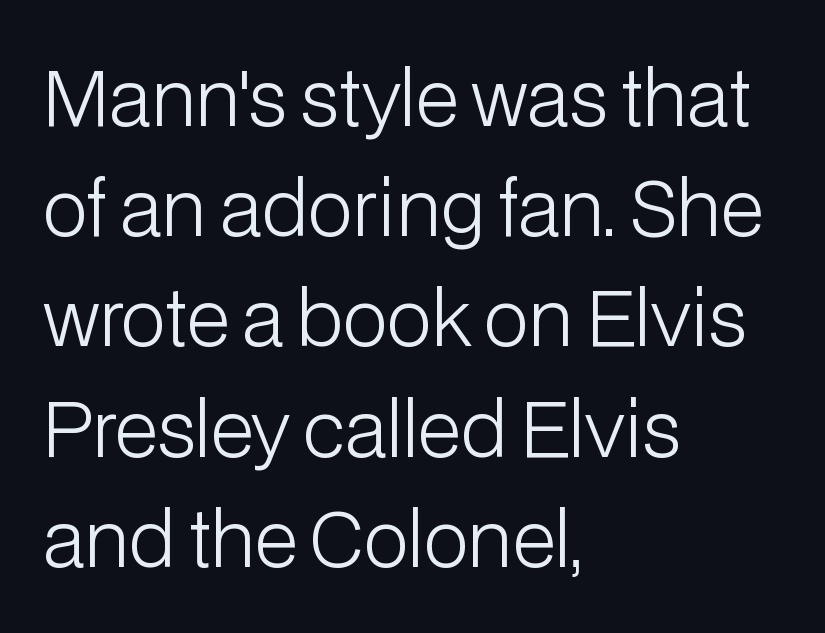
{"serif": "no", "italic": "no", "bold": "no", "weight": "light", "width": "normal", "stroke_contrast": "low", "x_height": "medium", "monospaced": "no", "underline": "no", "align": "left", "line_spacing": "normal", "line_spacing_ratio": 1.47, "letter_spacing": "normal", "letter_spacing_em": 0.0, "glyph_px": 75}
